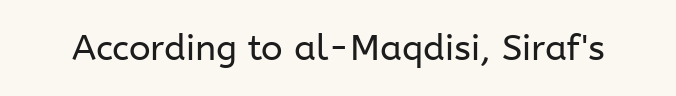
Is this a fixed-width face? No — the glyphs have proportional, varying widths. Vertical strokes here are truly vertical. Glance below the letters and you will spot only blank space. The face used here is a sans, in the tradition of grotesques and geometrics. The face looks like a standard text weight, possibly lighter. Short note: letters normally spaced.
